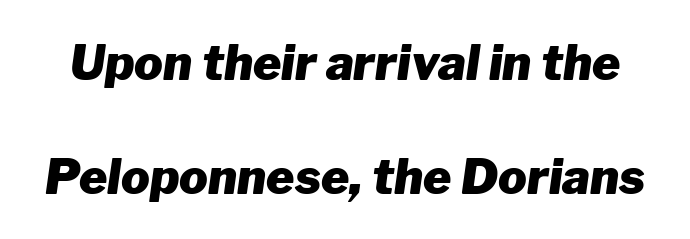
The image shows 48 px heavy type, italic (leaning right); set loose line spacing (2.37x), normal letter spacing, not underlined; low stroke contrast and a medium x-height.
